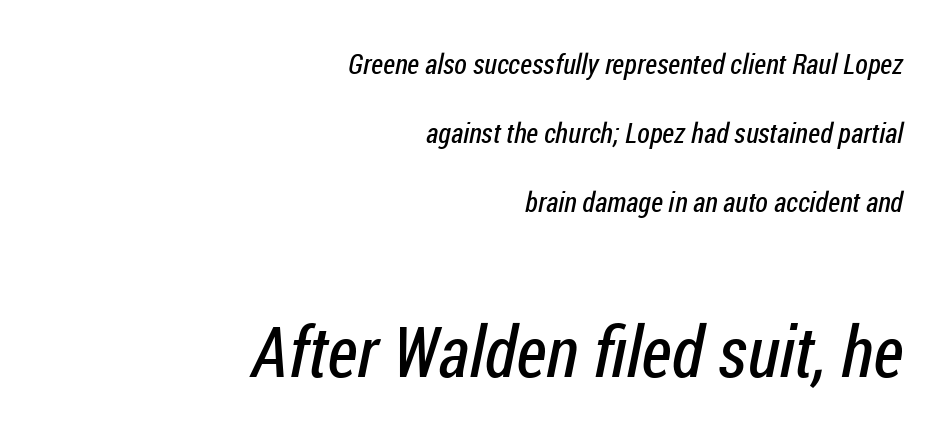
The image shows 71 px regular-weight, condensed sans-serif type; set right-aligned, loose line spacing (2.46x), normal letter spacing, not underlined; the second (bottom) block is 2.54x larger; low stroke contrast and a medium x-height.
